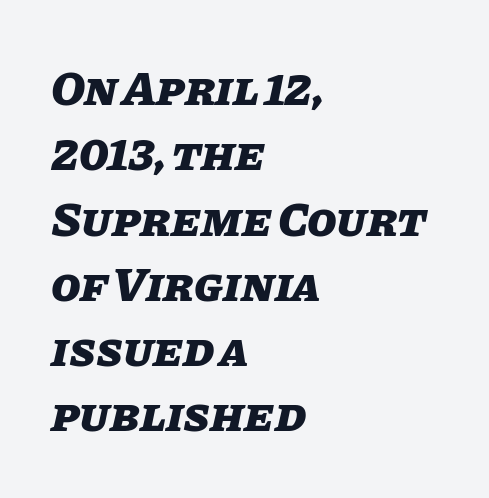
Is this a fixed-width face? No — the glyphs have proportional, varying widths. Words appear dense and cohesive because spacing is normal. Compared with typical paragraphs, the rows here are spaced about the same. If you drew a line through each stem, it would be angled. The space directly below the letters is spotless. The compositor pushed each line to the left boundary.
